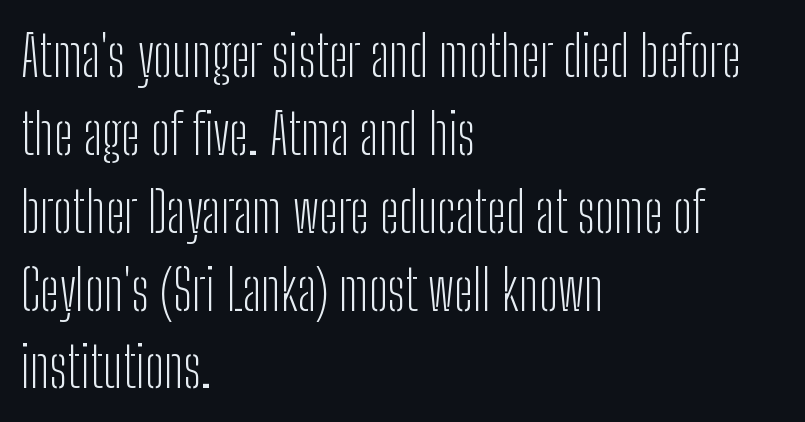
{"serif": "no", "italic": "no", "bold": "no", "weight": "light", "width": "condensed", "stroke_contrast": "low", "x_height": "medium", "monospaced": "no", "underline": "no", "align": "left", "line_spacing": "normal", "line_spacing_ratio": 1.39, "letter_spacing": "normal", "letter_spacing_em": 0.0, "glyph_px": 56}
